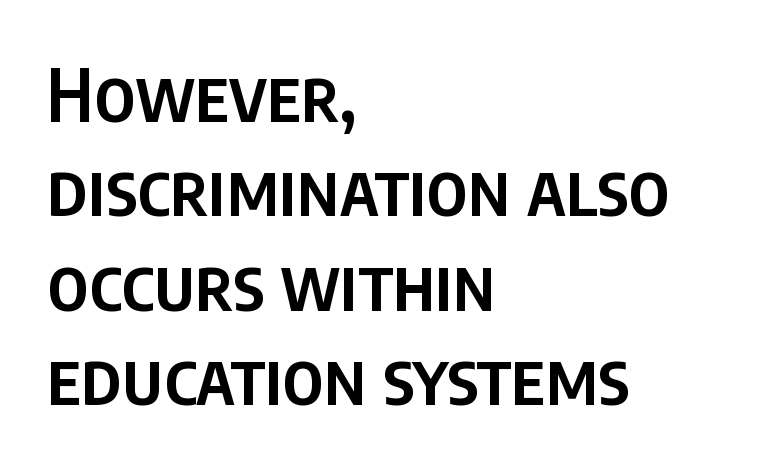
The image shows 72 px semibold, condensed sans-serif type, upright; set left-aligned, normal line spacing (1.31x), normal letter spacing, not underlined; low stroke contrast and a large x-height.
